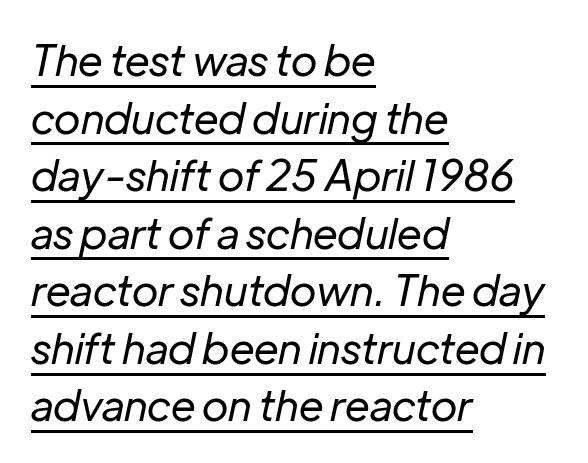
The image shows 42 px regular-weight type, italic (leaning right); set left-aligned, normal line spacing (1.37x), normal letter spacing, underlined; low stroke contrast and a medium x-height.
